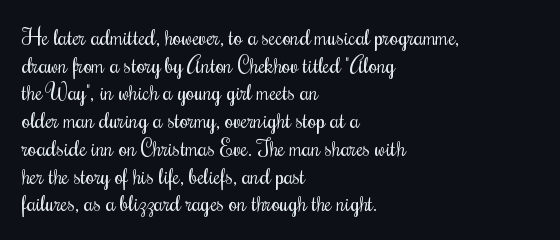
The typeface has the unassuming heft of standard copy or less. A clean baseline with only descenders dipping below it. Default kerning and tracking; the words read as compact shapes.
